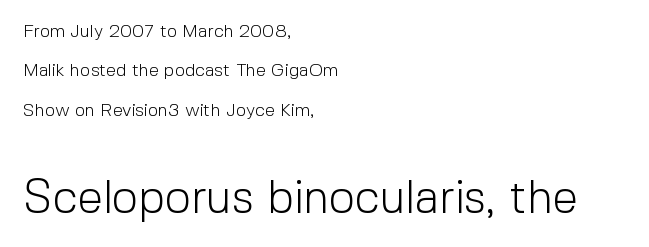
{"serif": "no", "italic": "no", "bold": "no", "weight": "light", "width": "normal", "x_height": "medium", "monospaced": "no", "underline": "no", "align": "left", "line_spacing": "loose", "line_spacing_ratio": 2.19, "letter_spacing": "normal", "letter_spacing_em": 0.0, "larger_block": "second", "size_ratio": 2.56, "glyph_px": 46}
